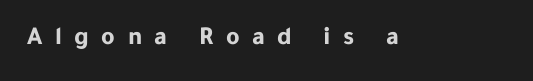
The image shows 26 px bold type, upright; set unusually wide letter spacing (+0.48 em), not underlined.
